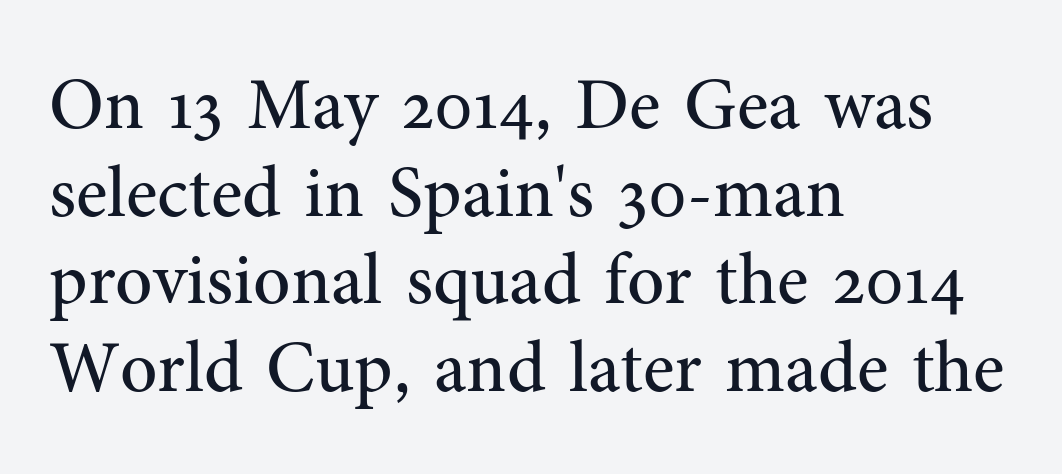
Q: Is the text bold? A: No.
Q: Is the text italic (slanted)? A: No, it is upright.
Q: Is the typeface a serif or a sans-serif typeface? A: Serif.
Q: Is the text underlined? A: No.
Q: How is the paragraph aligned? A: Left-aligned.
Q: Is the spacing between letters normal or unusually wide? A: Normal.
Q: Width (condensed, normal, or wide)? A: Normal.
Q: Stroke contrast? A: Medium.
Q: x-height? A: Medium.
Q: Monospaced? A: No.
